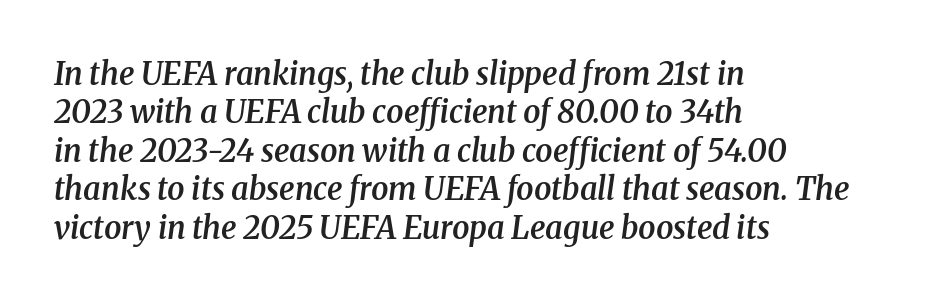
The image shows 31 px semibold serif type, italic (leaning right); set left-aligned, line spacing 1.24x, normal letter spacing, not underlined; medium stroke contrast and a medium x-height.
